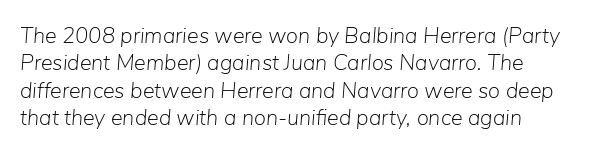
The image shows 22 px text type, italic (leaning right); set left-aligned, normal line spacing (1.25x), normal letter spacing, not underlined.
